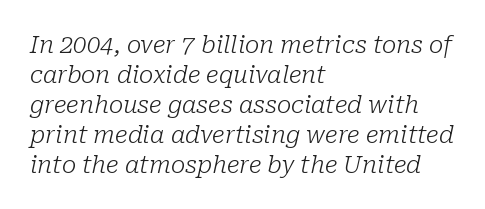
{"italic": "yes", "lean": "right", "slant_degrees": 10, "bold": "no", "underline": "no", "align": "left", "line_spacing": "normal", "line_spacing_ratio": 1.25, "letter_spacing": "normal", "letter_spacing_em": 0.0, "glyph_px": 24}
